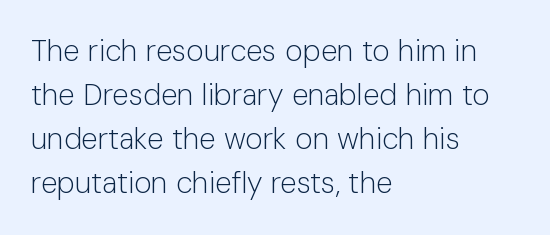
The image shows 30 px light sans-serif type, upright; set left-aligned, normal line spacing (1.47x), normal letter spacing, not underlined; low stroke contrast and a medium x-height.
